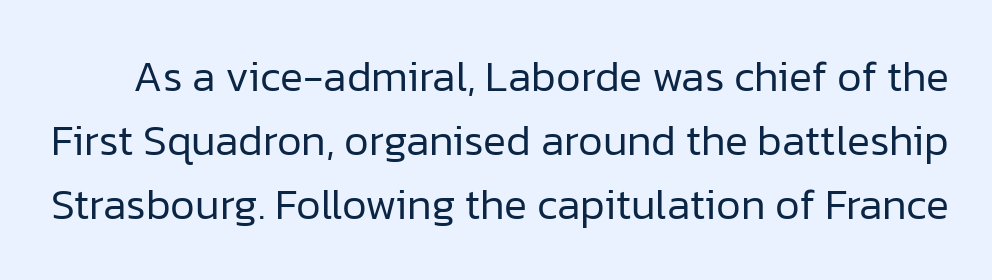
The passage shown is typeset with a sans-serif family. Nobody touched the tracking dial on this one. Glance below the letters and you will spot only blank space. These lines are rendered in a variable-pitch font. This is not heavy type; no bold has been used. Regarding leading, the lines here are spaced in the standard way.
